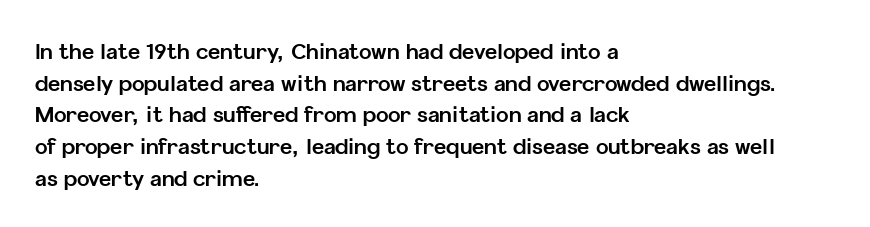
Q: Is the text bold? A: Yes.
Q: Is the text italic (slanted)? A: No, it is upright.
Q: Is the text underlined? A: No.
Q: How is the paragraph aligned? A: Left-aligned.
Q: Is the spacing between letters normal or unusually wide? A: Normal.
Q: Is the spacing between lines tight, normal or loose? A: Normal.
